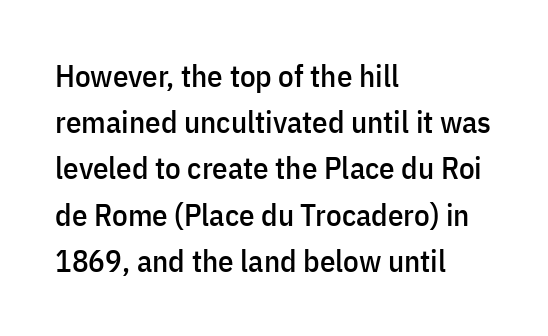
Q: Is the text italic (slanted)? A: No, it is upright.
Q: Is the typeface a serif or a sans-serif typeface? A: Sans-serif.
Q: Is the text underlined? A: No.
Q: How is the paragraph aligned? A: Left-aligned.
Q: Is the spacing between letters normal or unusually wide? A: Normal.
Q: Is the spacing between lines tight, normal or loose? A: Normal.
Q: Width (condensed, normal, or wide)? A: Condensed.
Q: Stroke contrast? A: Low.
Q: x-height? A: Medium.
Q: Monospaced? A: No.
